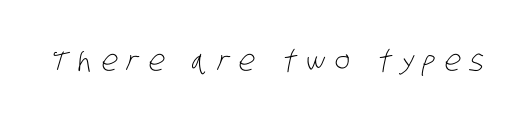
{"serif": "no", "bold": "no", "weight": "light", "width": "condensed", "stroke_contrast": "low", "x_height": "large", "monospaced": "no", "underline": "no", "letter_spacing": "wide", "letter_spacing_em": 0.32, "glyph_px": 29}
